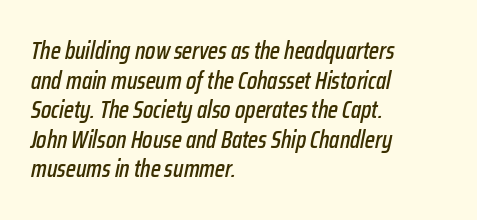
The image shows 24 px text type, italic (leaning right); set left-aligned, line spacing 1.23x, normal letter spacing, not underlined.
